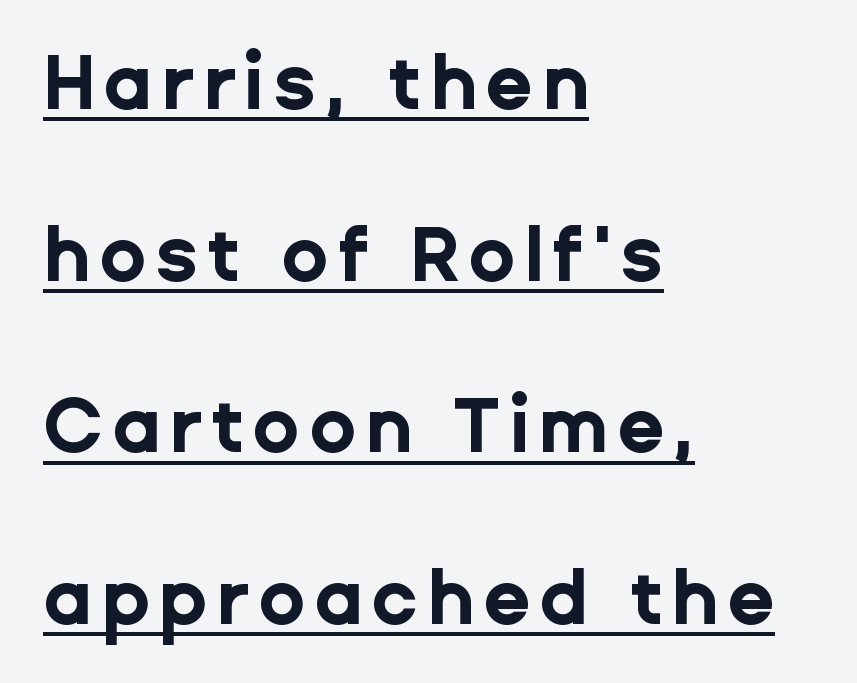
The image shows 77 px bold sans-serif type, upright; set left-aligned, loose line spacing (2.23x), underlined; low stroke contrast and a medium x-height.
